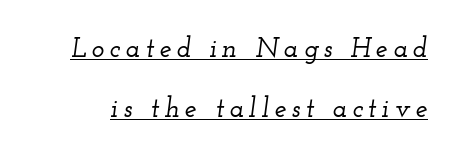
{"italic": "yes", "lean": "right", "slant_degrees": 12, "underline": "yes", "line_spacing": "loose", "line_spacing_ratio": 2.23, "glyph_px": 27}
